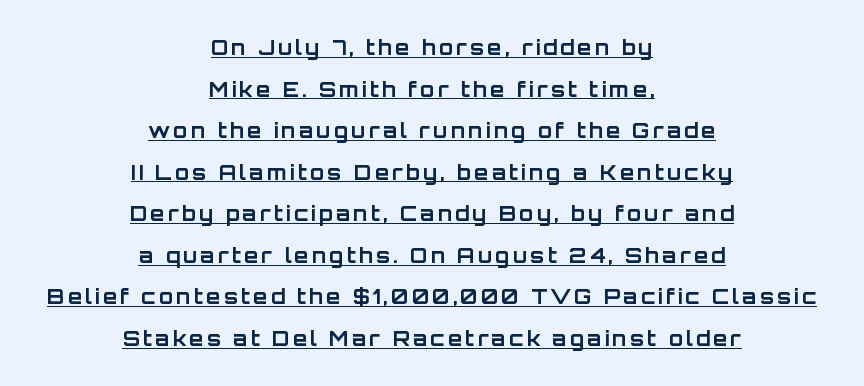
Unlike italic type, these characters show no tilt at all. Heft: maximum for text — a bold. The passage shown stacks its lines with a broad gap. Typeset on center — no edge is straight. This sample carries an underscore along the baseline area.
